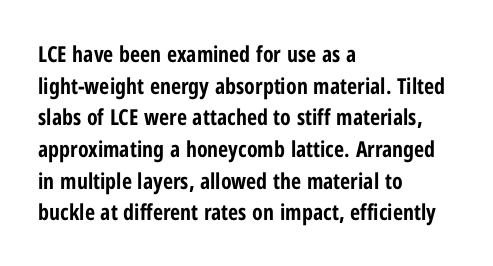
Q: Is the text bold? A: Yes.
Q: Is the text italic (slanted)? A: No, it is upright.
Q: Is the text underlined? A: No.
Q: How is the paragraph aligned? A: Left-aligned.
Q: Is the spacing between letters normal or unusually wide? A: Normal.
Q: Is the spacing between lines tight, normal or loose? A: Normal.
